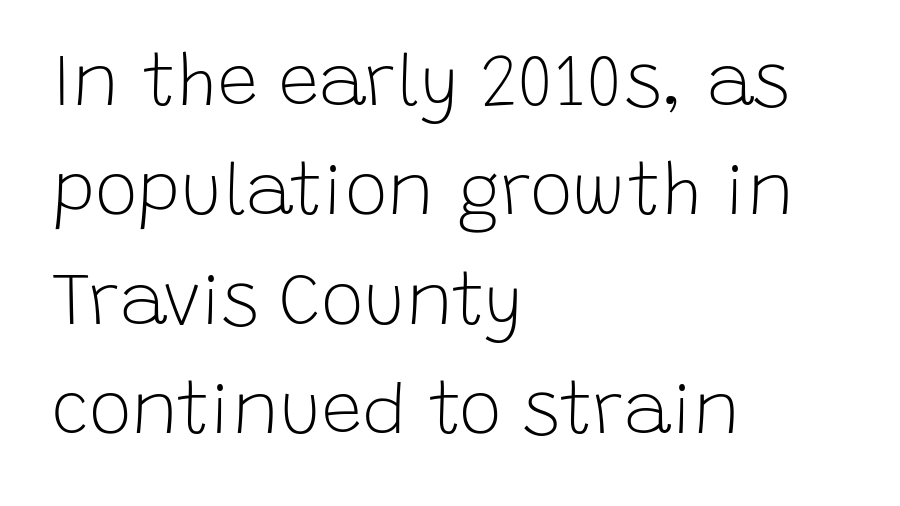
The image shows 72 px light sans-serif type, upright; set left-aligned, normal line spacing (1.52x), normal letter spacing, not underlined; low stroke contrast and a large x-height.
